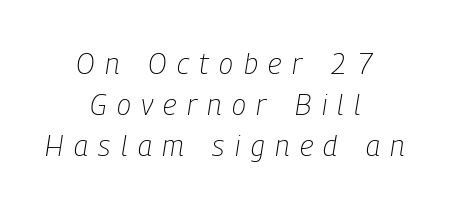
Q: Is the text bold? A: No.
Q: Is the text italic (slanted)? A: Yes, it leans right by about 9 degrees.
Q: Is the text underlined? A: No.
Q: How is the paragraph aligned? A: Centered.
Q: Is the spacing between letters normal or unusually wide? A: Unusually wide.
Q: Is the spacing between lines tight, normal or loose? A: Normal.
Q: Width (condensed, normal, or wide)? A: Condensed.
Q: Stroke contrast? A: Low.
Q: x-height? A: Medium.
Q: Monospaced? A: No.
